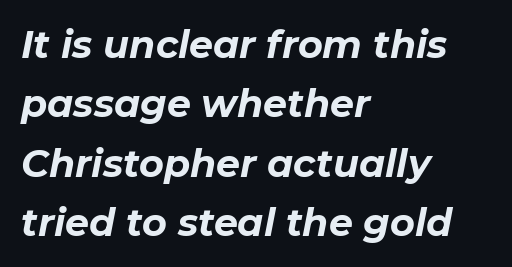
Q: Is the text bold? A: Yes.
Q: Is the text italic (slanted)? A: Yes, it leans right by about 11 degrees.
Q: Is the text underlined? A: No.
Q: How is the paragraph aligned? A: Left-aligned.
Q: Is the spacing between letters normal or unusually wide? A: Normal.
Q: Is the spacing between lines tight, normal or loose? A: Normal.
Q: Width (condensed, normal, or wide)? A: Normal.
Q: Stroke contrast? A: Low.
Q: x-height? A: Medium.
Q: Monospaced? A: No.
